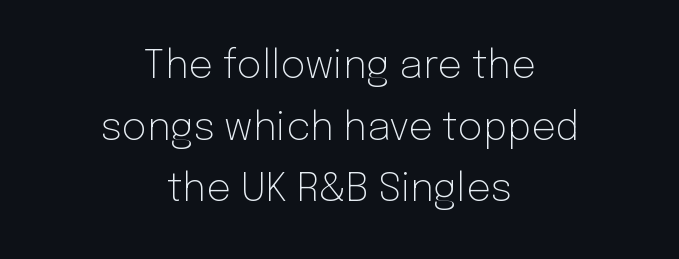
Weight: regular or lighter. What kind of face is this? One without serifs — a sans. Here the glyphs are tracked normally, forming tight word shapes. Tall strokes in this sample are plumb rather than angled. Underline: absent.
